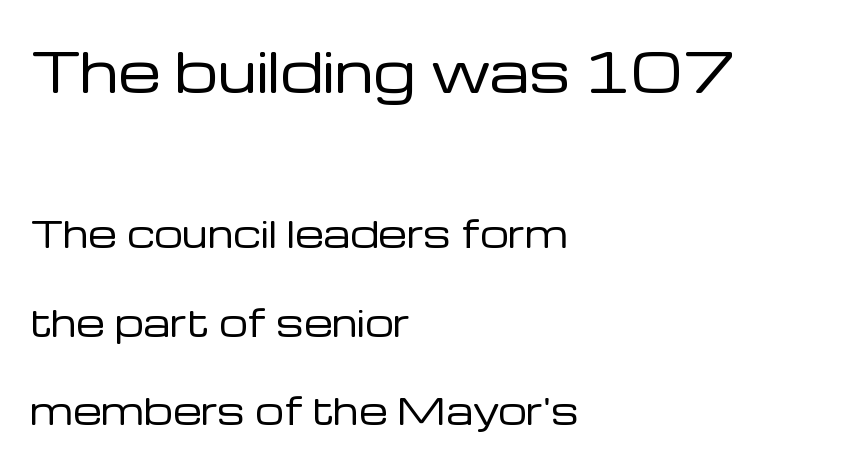
The image shows 54 px regular-weight sans-serif type, upright; set left-aligned, loose line spacing (2.46x), normal letter spacing, not underlined; the first (top) block is 1.5x larger; low stroke contrast and a medium x-height.
